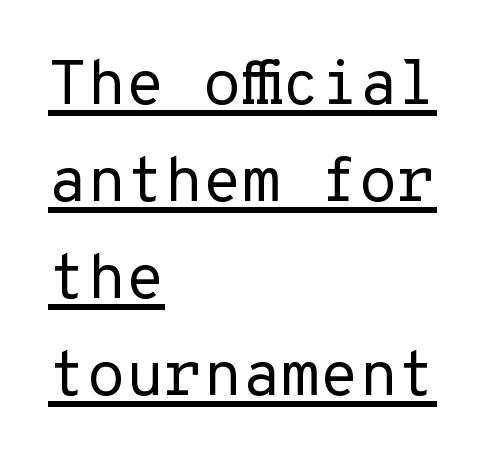
{"serif": "no", "italic": "no", "bold": "no", "weight": "regular", "width": "normal", "stroke_contrast": "low", "x_height": "medium", "underline": "yes", "align": "left", "line_spacing": "normal", "line_spacing_ratio": 1.54, "letter_spacing": "normal", "letter_spacing_em": 0.0, "glyph_px": 63}
